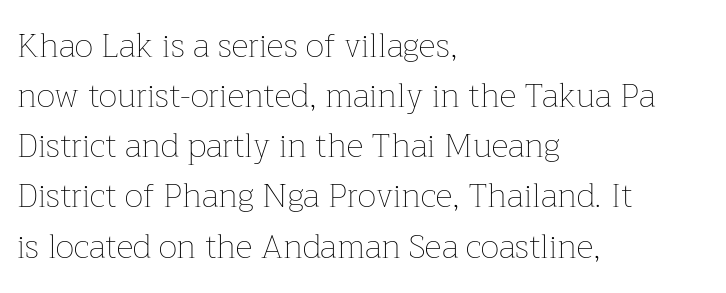
Q: Is the text bold? A: No.
Q: Is the text italic (slanted)? A: No, it is upright.
Q: Is the text underlined? A: No.
Q: How is the paragraph aligned? A: Left-aligned.
Q: Is the spacing between letters normal or unusually wide? A: Normal.
Q: Is the spacing between lines tight, normal or loose? A: Normal.
Q: Width (condensed, normal, or wide)? A: Normal.
Q: Stroke contrast? A: Low.
Q: x-height? A: Medium.
Q: Monospaced? A: No.
